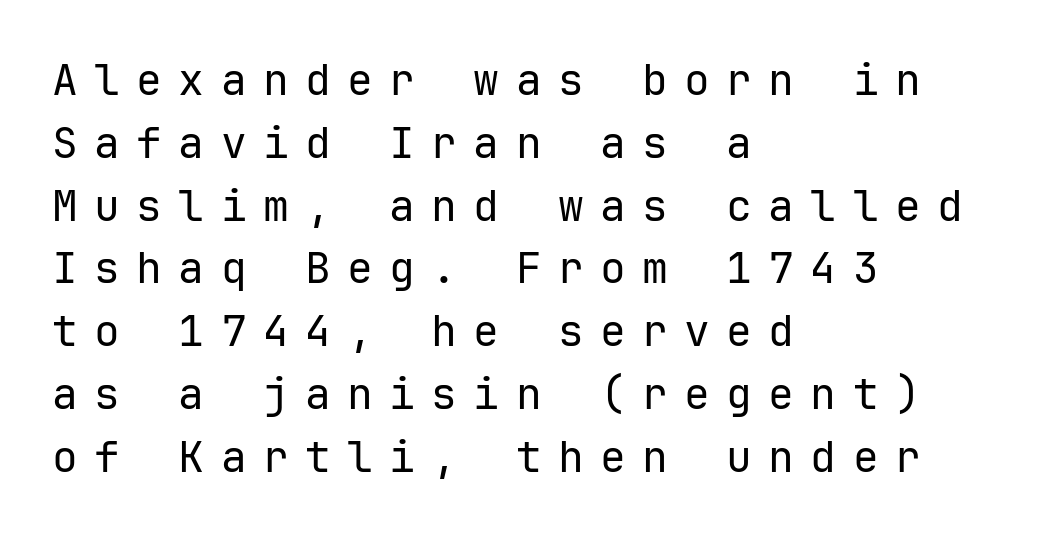
{"serif": "no", "italic": "no", "bold": "no", "weight": "regular", "width": "normal", "stroke_contrast": "low", "x_height": "medium", "monospaced": "yes", "underline": "no", "align": "left", "line_spacing": "normal", "line_spacing_ratio": 1.46, "letter_spacing": "wide", "letter_spacing_em": 0.38, "glyph_px": 43}
